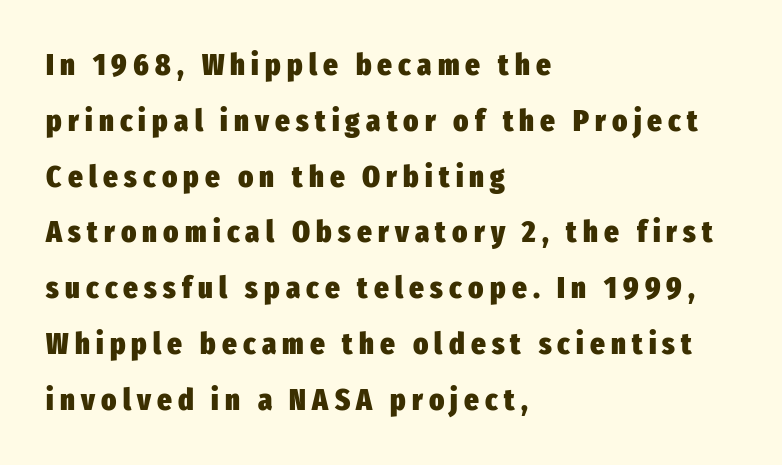
{"serif": "no", "italic": "no", "bold": "yes", "weight": "heavy", "width": "condensed", "stroke_contrast": "low", "x_height": "medium", "monospaced": "no", "underline": "no", "align": "left", "line_spacing_ratio": 1.8, "letter_spacing": "wide", "letter_spacing_em": 0.2, "glyph_px": 31}
